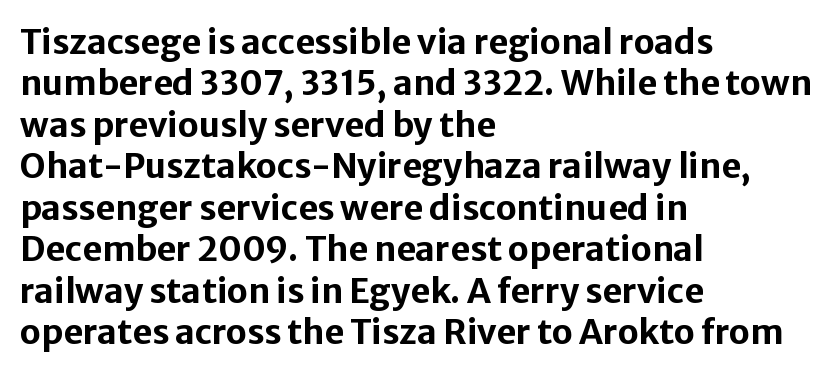
The image shows 34 px bold sans-serif type, upright; set left-aligned, line spacing 1.22x, normal letter spacing, not underlined; low stroke contrast and a medium x-height.
